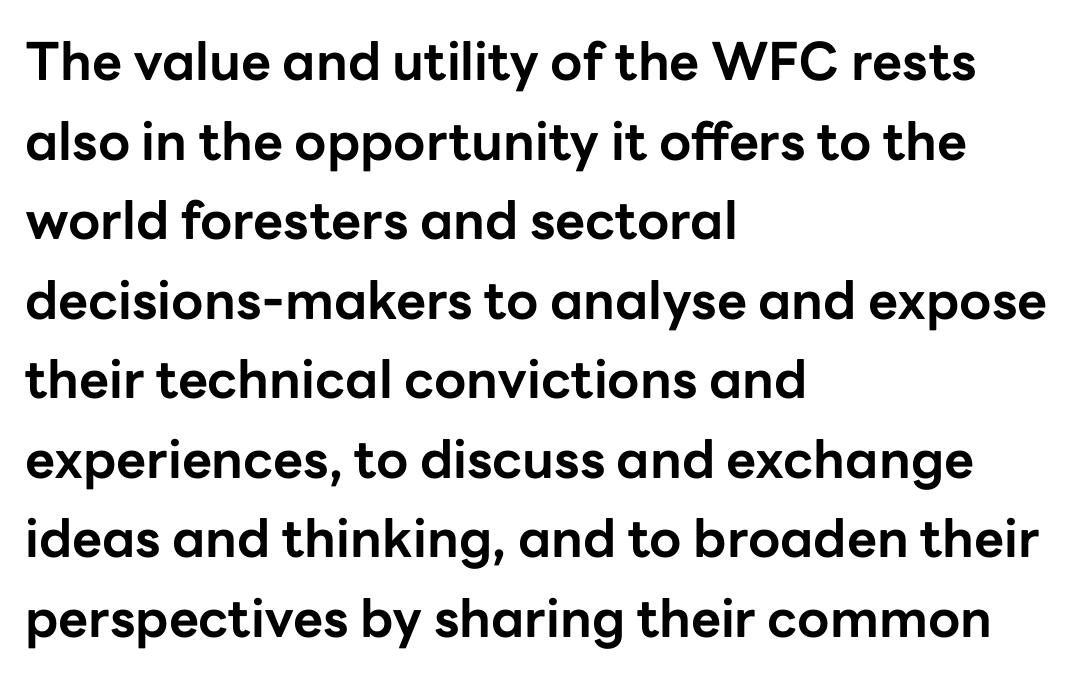
{"serif": "no", "italic": "no", "bold": "yes", "weight": "bold", "width": "normal", "stroke_contrast": "low", "x_height": "medium", "monospaced": "no", "underline": "no", "align": "left", "line_spacing": "normal", "line_spacing_ratio": 1.53, "letter_spacing": "normal", "letter_spacing_em": 0.0, "glyph_px": 52}
